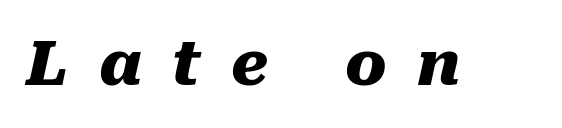
The image shows 62 px heavy type, italic (leaning right); set unusually wide letter spacing (+0.49 em), not underlined; medium stroke contrast and a medium x-height.
